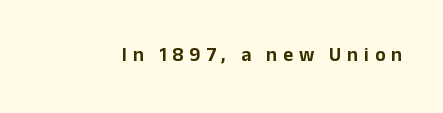
The glyphs are unaccompanied by any horizontal stroke below them. Italic? Not at all — the glyphs are vertical. Characters follow at a spacing far wider than the type designer built in.
